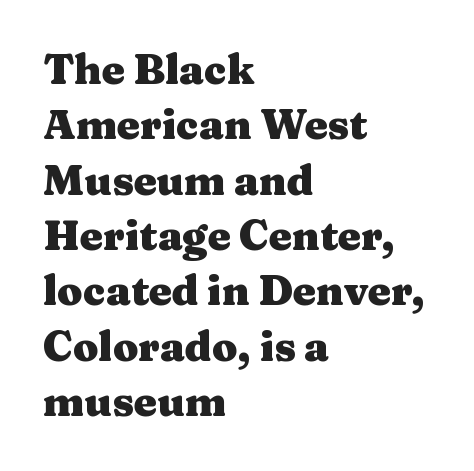
Q: Is the text bold? A: Yes.
Q: Is the text italic (slanted)? A: No, it is upright.
Q: Is the typeface a serif or a sans-serif typeface? A: Serif.
Q: Is the text underlined? A: No.
Q: How is the paragraph aligned? A: Left-aligned.
Q: Is the spacing between letters normal or unusually wide? A: Normal.
Q: Is the spacing between lines tight, normal or loose? A: Normal.
Q: Width (condensed, normal, or wide)? A: Wide.
Q: Stroke contrast? A: Medium.
Q: x-height? A: Medium.
Q: Monospaced? A: No.
